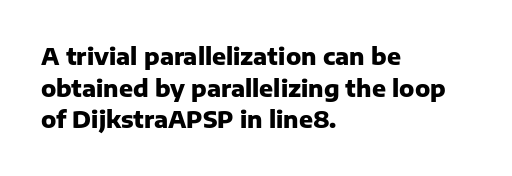
The lines are quadded left. Regular leading. Nothing unusual about the tracking: characters are spaced as the font intends. The font is running at its bold setting. Tall strokes in this sample are plumb rather than angled.
